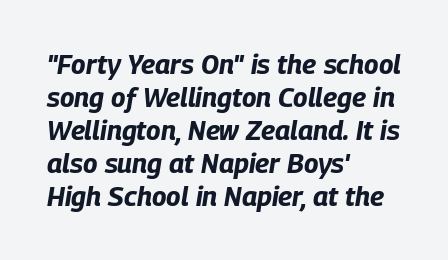
Q: Is the text bold? A: Yes.
Q: Is the text italic (slanted)? A: Yes, it leans right by about 9 degrees.
Q: Is the text underlined? A: No.
Q: How is the paragraph aligned? A: Left-aligned.
Q: Is the spacing between letters normal or unusually wide? A: Normal.
